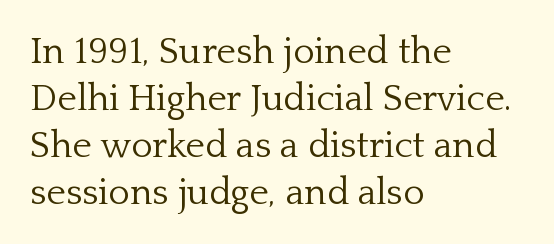
The image shows 37 px light serif type, upright; set left-aligned, normal line spacing (1.27x), normal letter spacing, not underlined; low stroke contrast and a medium x-height.
